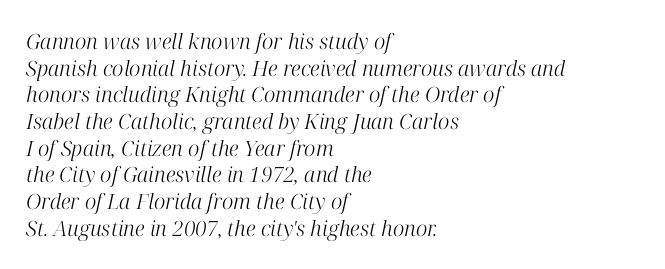
{"italic": "yes", "lean": "right", "slant_degrees": 12, "bold": "no", "underline": "no", "align": "left", "line_spacing": "normal", "line_spacing_ratio": 1.27, "letter_spacing": "normal", "letter_spacing_em": 0.0, "glyph_px": 21}
